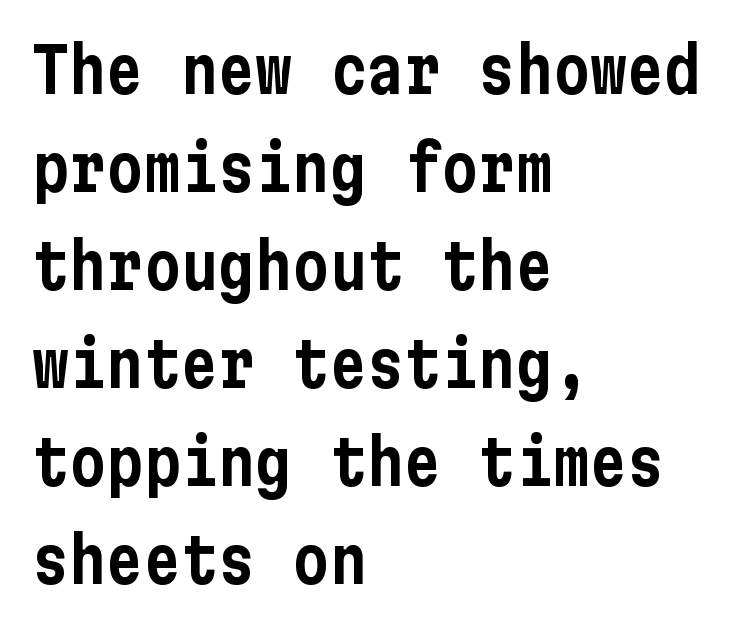
Q: Is the text italic (slanted)? A: No, it is upright.
Q: Is the typeface a serif or a sans-serif typeface? A: Sans-serif.
Q: Is the text underlined? A: No.
Q: How is the paragraph aligned? A: Left-aligned.
Q: Is the spacing between letters normal or unusually wide? A: Normal.
Q: Is the spacing between lines tight, normal or loose? A: Normal.
Q: Width (condensed, normal, or wide)? A: Condensed.
Q: Stroke contrast? A: Low.
Q: x-height? A: Medium.
